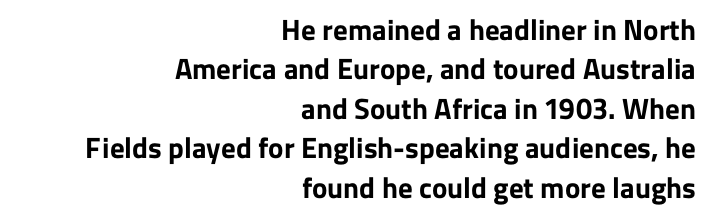
Q: Is the text bold? A: Yes.
Q: Is the text italic (slanted)? A: No, it is upright.
Q: Is the typeface a serif or a sans-serif typeface? A: Sans-serif.
Q: Is the text underlined? A: No.
Q: How is the paragraph aligned? A: Right-aligned.
Q: Is the spacing between letters normal or unusually wide? A: Normal.
Q: Is the spacing between lines tight, normal or loose? A: Normal.
Q: Width (condensed, normal, or wide)? A: Normal.
Q: Stroke contrast? A: Low.
Q: x-height? A: Medium.
Q: Monospaced? A: No.
